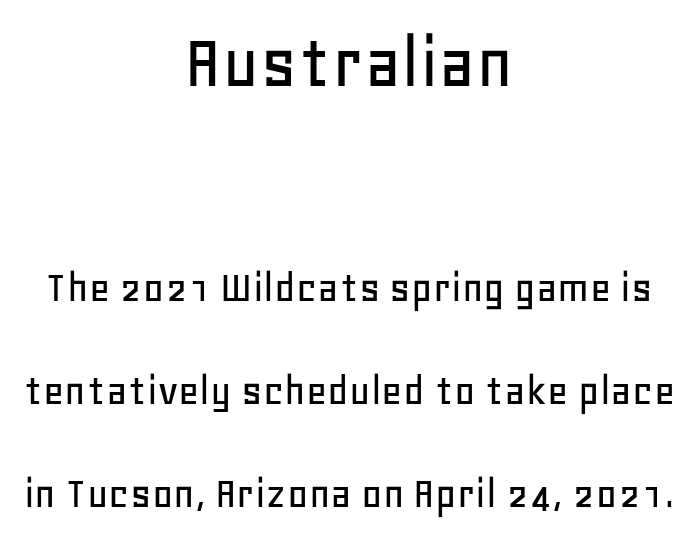
Ordinary non-slanted type is in use. Block one is the big one; block two sits smaller underneath. No extra tracking has been applied to these lines. This rendering employs a face without finishing strokes, i.e., a sans-serif. The block of text is sparse from top to bottom, with ample space between rows.
